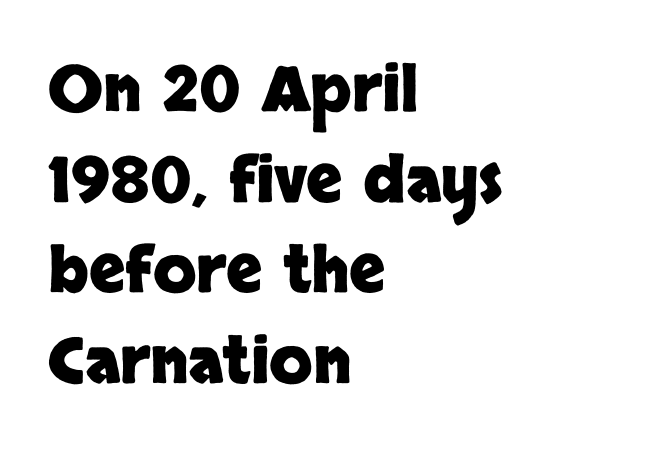
{"serif": "no", "italic": "no", "bold": "yes", "weight": "heavy", "width": "normal", "stroke_contrast": "low", "x_height": "large", "monospaced": "no", "underline": "no", "align": "left", "line_spacing": "normal", "line_spacing_ratio": 1.44, "letter_spacing": "normal", "letter_spacing_em": 0.0, "glyph_px": 63}
